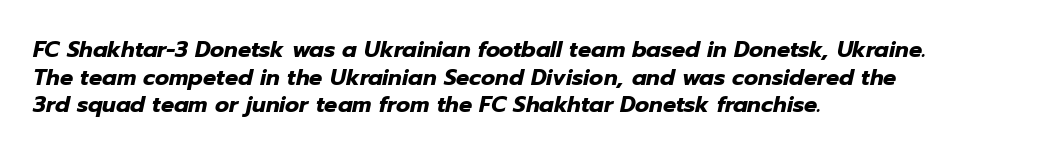
Q: Is the text bold? A: Yes.
Q: Is the text italic (slanted)? A: Yes, it leans right by about 12 degrees.
Q: Is the text underlined? A: No.
Q: How is the paragraph aligned? A: Left-aligned.
Q: Is the spacing between letters normal or unusually wide? A: Normal.
Q: Is the spacing between lines tight, normal or loose? A: Normal.
